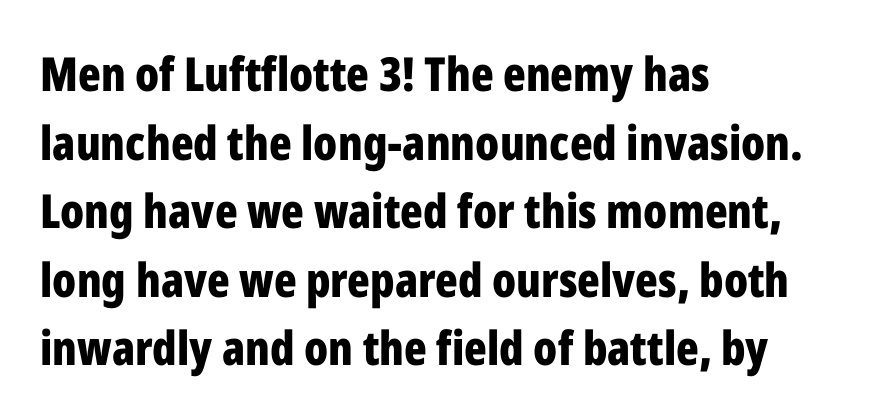
Q: Is the text bold? A: Yes.
Q: Is the text italic (slanted)? A: No, it is upright.
Q: Is the typeface a serif or a sans-serif typeface? A: Sans-serif.
Q: Is the text underlined? A: No.
Q: How is the paragraph aligned? A: Left-aligned.
Q: Is the spacing between letters normal or unusually wide? A: Normal.
Q: Is the spacing between lines tight, normal or loose? A: Normal.
Q: Width (condensed, normal, or wide)? A: Condensed.
Q: Stroke contrast? A: Low.
Q: x-height? A: Medium.
Q: Monospaced? A: No.
